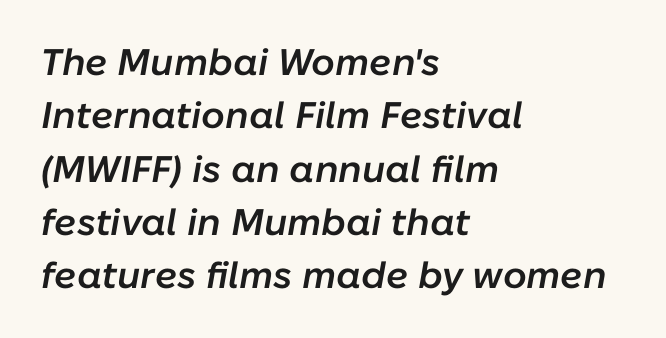
The letters sit at their default tracking, neither squeezed nor spread. Is there much room between lines? A standard amount, neither cramped nor airy. The rendering uses natural spacing where letterforms have individual widths. Look at the stroke-to-counter ratio: somewhat heavy, a semibold. If you drew a ruler down the left edge, every line would touch it.
